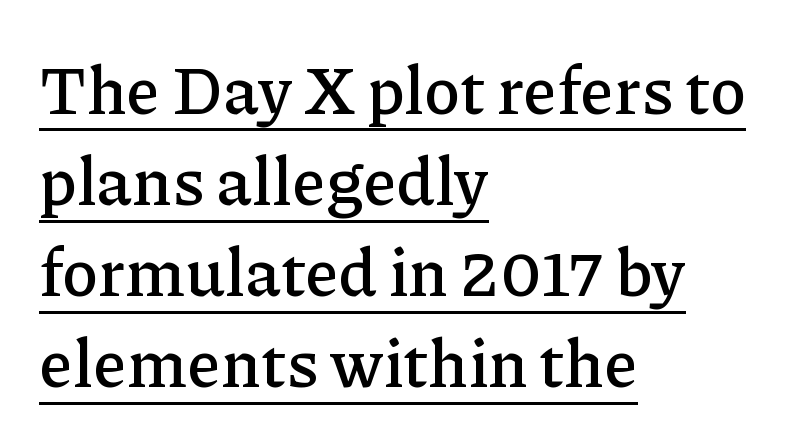
Do the letters lean? They stand straight. The face used here is rendered with its standard letterfit. Look at the bottom of the vertical strokes: they flare into serifs here. Each letter keeps its own natural width here, so spacing adapts to shape. Quick note: interline space is typical.
